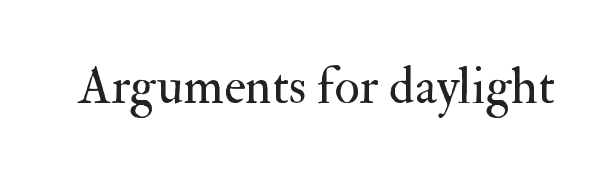
A typesetter would call this proportional, since set widths differ per character. You can tell it's not italic because the verticals are truly vertical. Bare-footed words on every line. The typeface has the unassuming heft of standard copy or less. The characters display serif detailing at their extremities.
